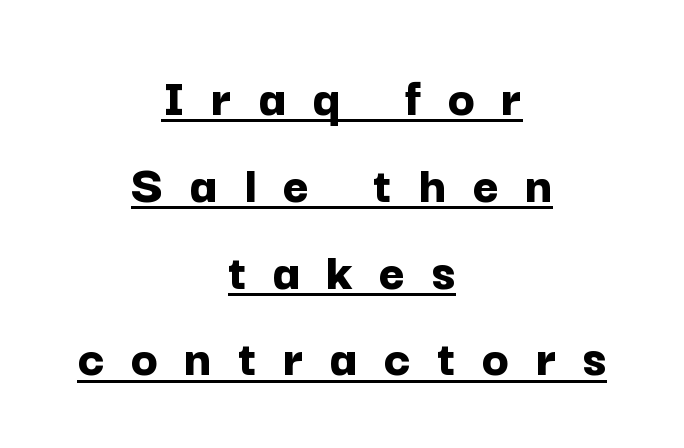
Both edges are ragged and mirror each other, which tells us the setting is centered. Each letter keeps its own natural width here, so spacing adapts to shape. The face used here appears with an underline applied. Weight: bold. A typesetter would call this heavily tracked-out type.
